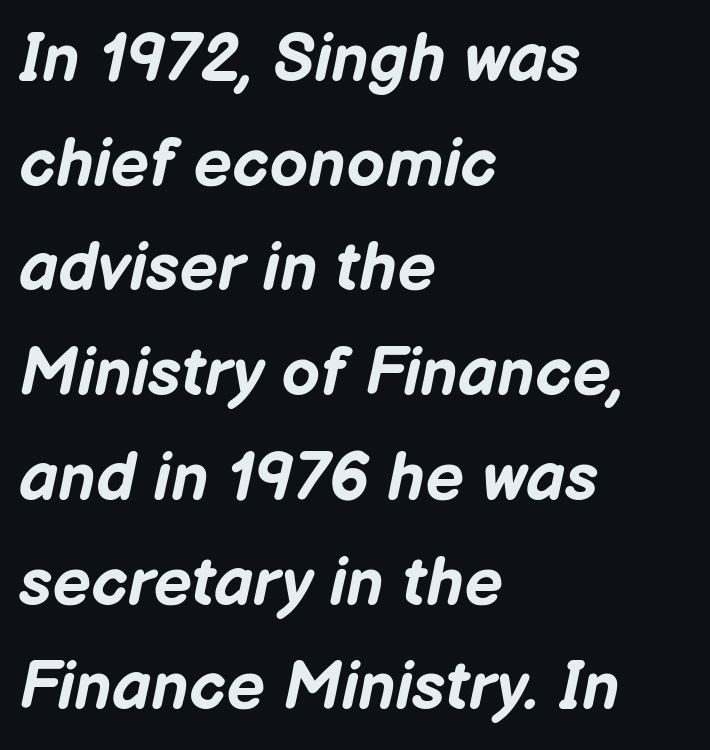
These lines keep a tight, regular rhythm from letter to letter. Underlining? Definitely not there. Layout note: lines flush left. Evenly set lines give the paragraph a standard silhouette. Summary of weight: heavy, a full bold.
